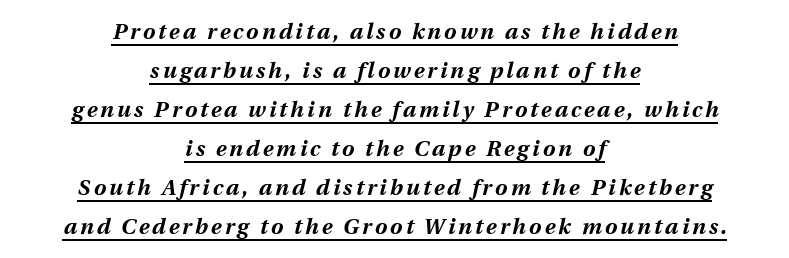
The image shows 22 px bold type, italic (leaning right); set centered, line spacing 1.77x, underlined.
